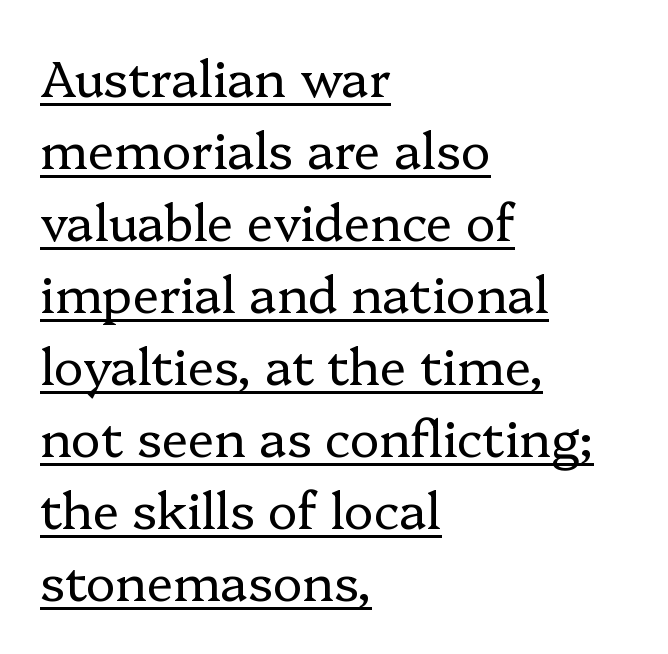
The image shows 50 px regular-weight serif type, upright; set left-aligned, normal line spacing (1.44x), normal letter spacing, underlined; low stroke contrast and a medium x-height.
